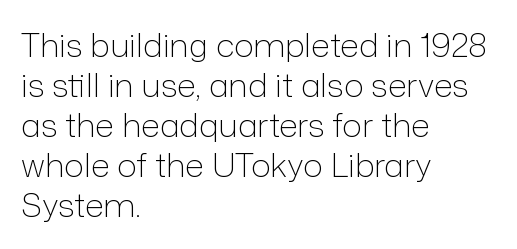
{"serif": "no", "italic": "no", "bold": "no", "weight": "light", "width": "normal", "stroke_contrast": "low", "x_height": "medium", "monospaced": "no", "underline": "no", "align": "left", "line_spacing_ratio": 1.21, "letter_spacing": "normal", "letter_spacing_em": 0.0, "glyph_px": 33}
